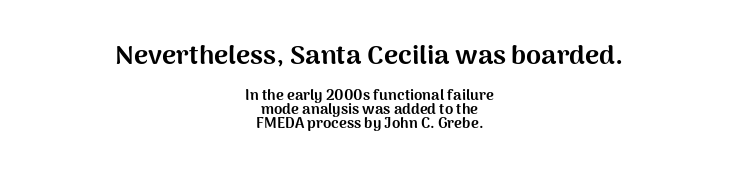
{"italic": "no", "bold": "yes", "underline": "no", "align": "center", "line_spacing": "tight", "line_spacing_ratio": 0.96, "letter_spacing": "normal", "letter_spacing_em": 0.0, "larger_block": "first", "size_ratio": 1.8, "glyph_px": 27}
